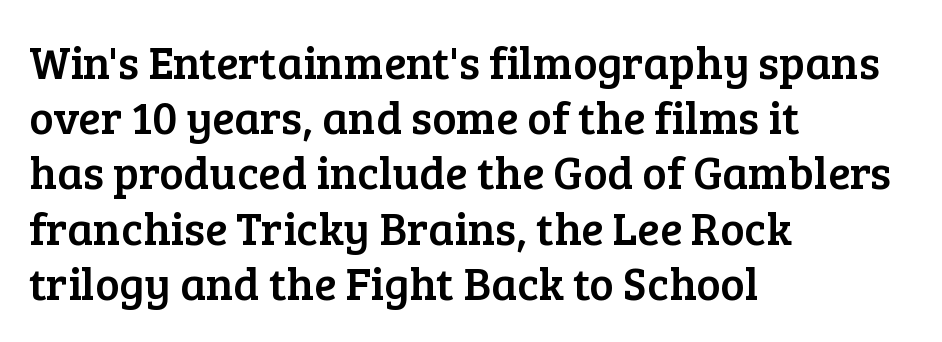
The image shows 46 px serif type, upright; set left-aligned, line spacing 1.2x, normal letter spacing, not underlined; low stroke contrast and a medium x-height.
